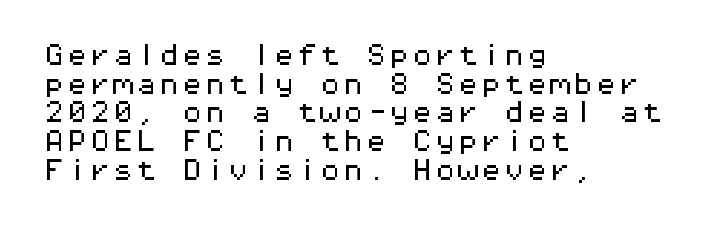
Quick note: not italic, upright. The letters sit at their default tracking, neither squeezed nor spread. The space between consecutive lines is moderate. This sample is left-justified, so line endings fall wherever the words run out. The string is rendered with underlining switched off.
